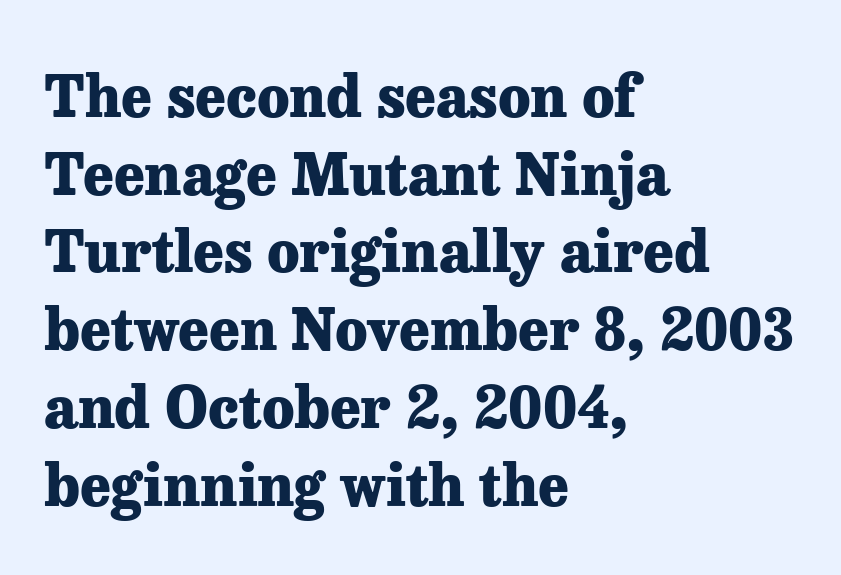
The image shows 58 px heavy serif type, upright; set left-aligned, normal line spacing (1.34x), normal letter spacing, not underlined; low stroke contrast and a medium x-height.
